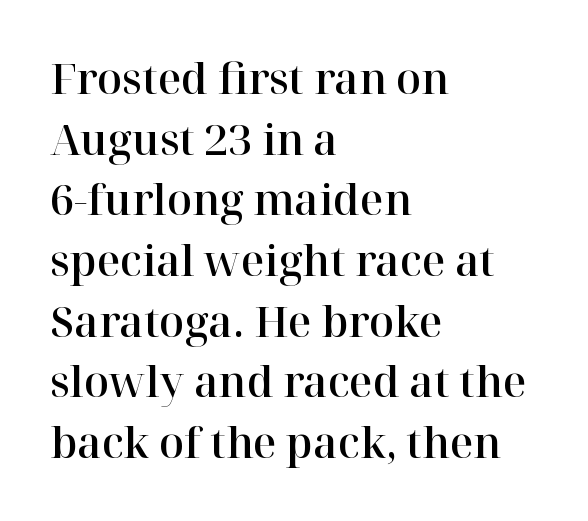
The image shows 41 px serif type, upright; set left-aligned, normal line spacing (1.48x), normal letter spacing, not underlined; high stroke contrast and a medium x-height.
